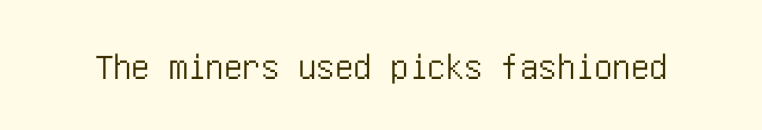
The image shows 37 px condensed sans-serif type, upright; set normal letter spacing, not underlined; low stroke contrast and a large x-height.
